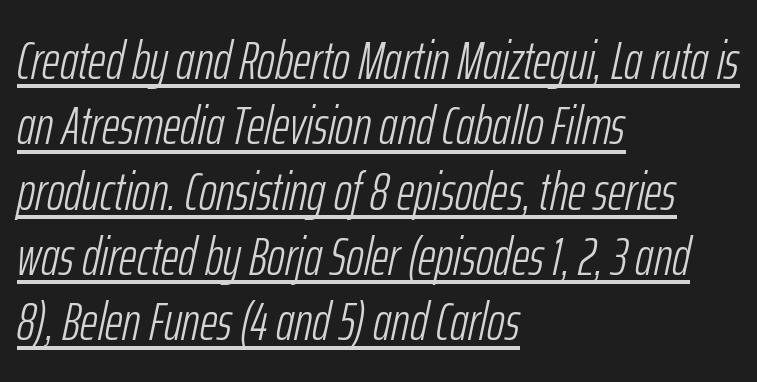
Q: Is the text bold? A: No.
Q: Is the text italic (slanted)? A: Yes, it leans right by about 12 degrees.
Q: Is the text underlined? A: Yes.
Q: How is the paragraph aligned? A: Left-aligned.
Q: Is the spacing between letters normal or unusually wide? A: Normal.
Q: Width (condensed, normal, or wide)? A: Condensed.
Q: Stroke contrast? A: Low.
Q: x-height? A: Medium.
Q: Monospaced? A: No.
